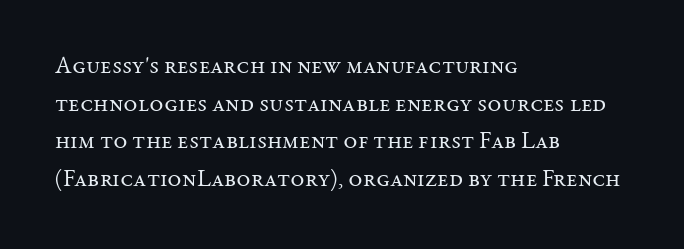
The image shows 24 px text type, upright; set left-aligned, normal line spacing (1.57x), normal letter spacing, not underlined.
